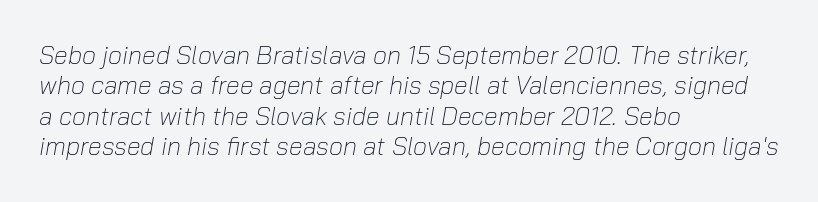
{"italic": "yes", "lean": "right", "slant_degrees": 10, "bold": "no", "underline": "no", "align": "left", "line_spacing_ratio": 1.22, "letter_spacing": "normal", "letter_spacing_em": 0.0, "glyph_px": 25}
